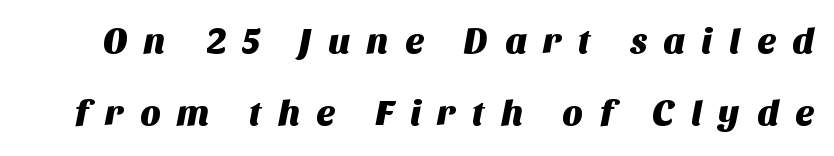
The image shows 36 px sans-serif type; set loose line spacing (2.01x), unusually wide letter spacing (+0.44 em), not underlined; medium stroke contrast and a large x-height.
